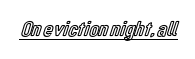
{"underline": "yes", "letter_spacing": "normal", "letter_spacing_em": 0.0, "glyph_px": 22}
